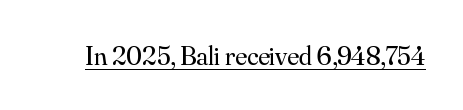
Q: Is the text bold? A: No.
Q: Is the text italic (slanted)? A: No, it is upright.
Q: Is the text underlined? A: Yes.
Q: Is the spacing between letters normal or unusually wide? A: Normal.
